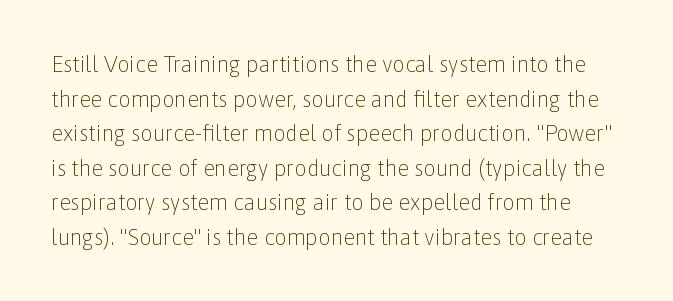
{"italic": "no", "bold": "no", "underline": "no", "line_spacing": "normal", "line_spacing_ratio": 1.57, "letter_spacing": "normal", "letter_spacing_em": 0.0, "glyph_px": 22}
